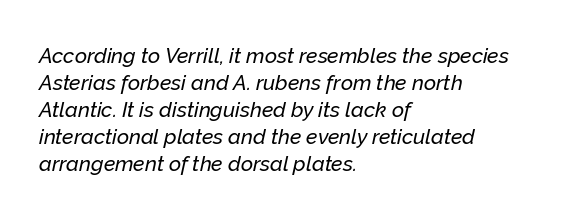
{"italic": "yes", "lean": "right", "slant_degrees": 12, "underline": "no", "align": "left", "line_spacing": "normal", "line_spacing_ratio": 1.28, "letter_spacing": "normal", "letter_spacing_em": 0.0, "glyph_px": 21}
